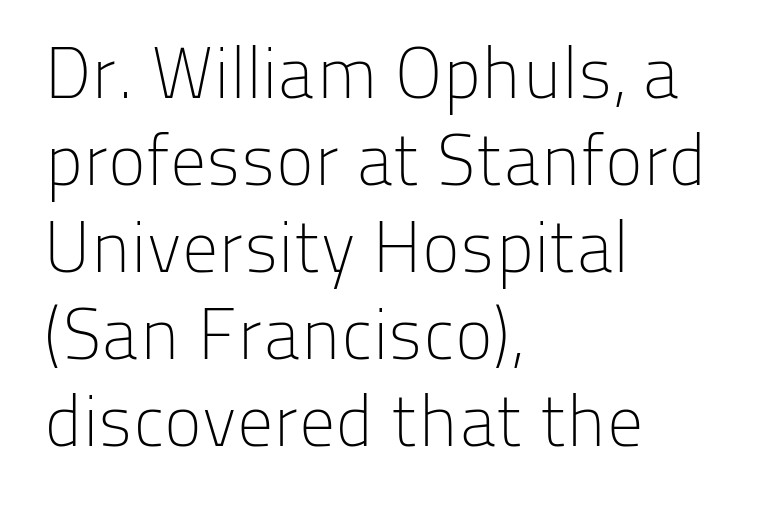
Q: Is the text bold? A: No.
Q: Is the text italic (slanted)? A: No, it is upright.
Q: Is the typeface a serif or a sans-serif typeface? A: Sans-serif.
Q: Is the text underlined? A: No.
Q: How is the paragraph aligned? A: Left-aligned.
Q: Is the spacing between letters normal or unusually wide? A: Normal.
Q: Width (condensed, normal, or wide)? A: Normal.
Q: Stroke contrast? A: Low.
Q: x-height? A: Medium.
Q: Monospaced? A: No.
